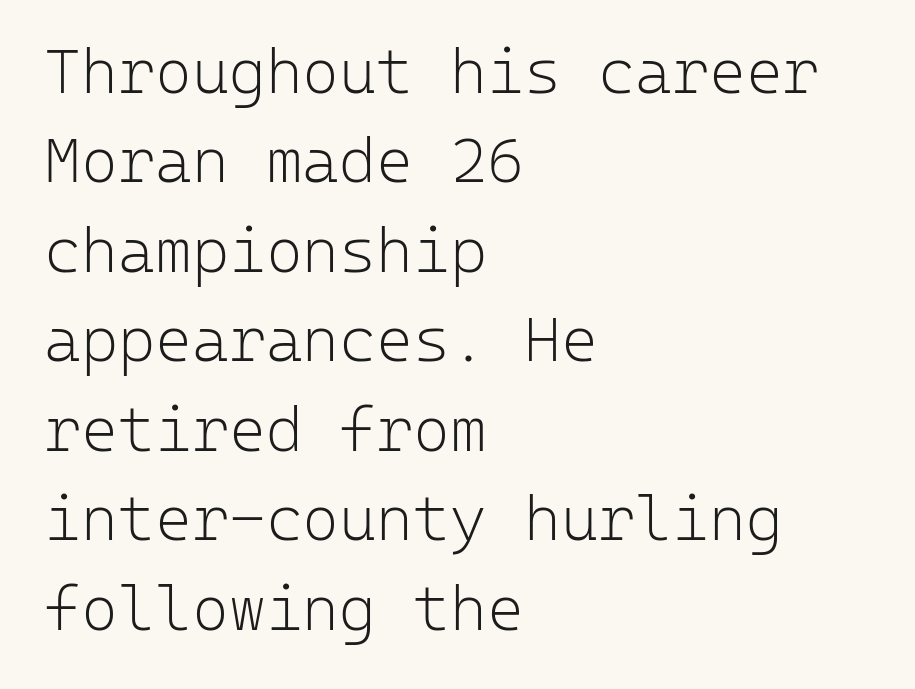
Lines of text with bare space underneath. Reading down the block, your eye returns to a fixed left position each line. Serif or sans? Sans — the stroke terminals are bare. Honestly, the letter spacing is just normal — you wouldn't notice it.
